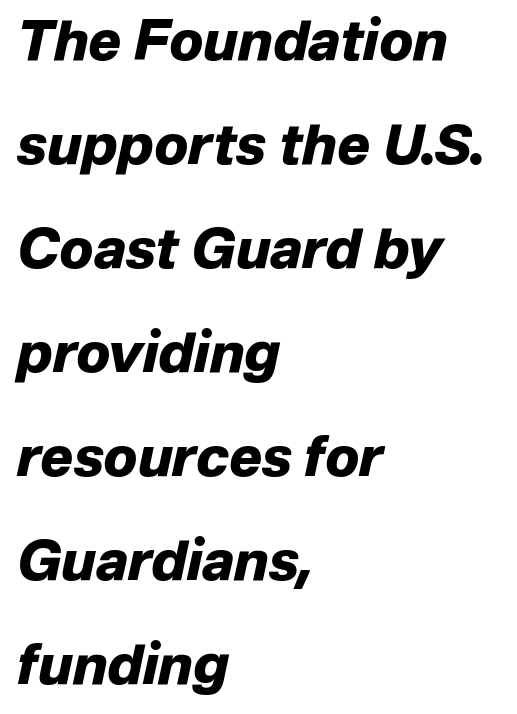
Q: Is the text bold? A: Yes.
Q: Is the text italic (slanted)? A: Yes, it leans right by about 12 degrees.
Q: Is the text underlined? A: No.
Q: How is the paragraph aligned? A: Left-aligned.
Q: Is the spacing between letters normal or unusually wide? A: Normal.
Q: Width (condensed, normal, or wide)? A: Normal.
Q: Stroke contrast? A: Low.
Q: x-height? A: Medium.
Q: Monospaced? A: No.
